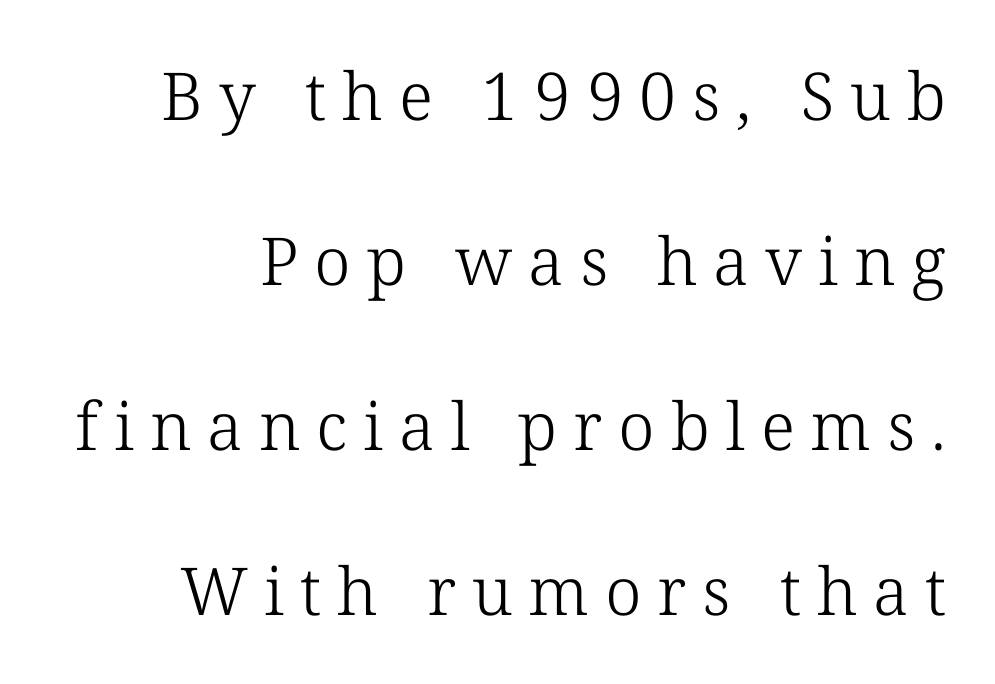
Q: Is the text bold? A: No.
Q: Is the text italic (slanted)? A: No, it is upright.
Q: Is the typeface a serif or a sans-serif typeface? A: Serif.
Q: Is the text underlined? A: No.
Q: Is the spacing between letters normal or unusually wide? A: Unusually wide.
Q: Is the spacing between lines tight, normal or loose? A: Loose.
Q: Width (condensed, normal, or wide)? A: Normal.
Q: Stroke contrast? A: Low.
Q: x-height? A: Medium.
Q: Monospaced? A: No.
